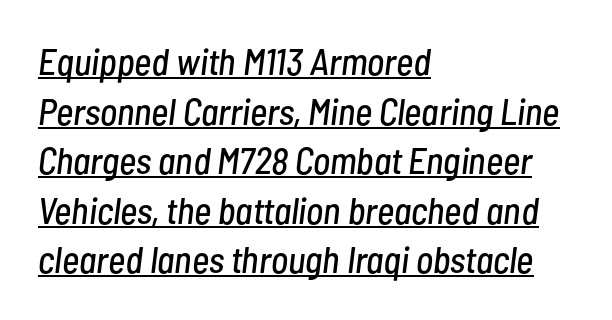
Q: Is the text italic (slanted)? A: Yes, it leans right by about 7 degrees.
Q: Is the text underlined? A: Yes.
Q: How is the paragraph aligned? A: Left-aligned.
Q: Is the spacing between letters normal or unusually wide? A: Normal.
Q: Is the spacing between lines tight, normal or loose? A: Normal.
Q: Width (condensed, normal, or wide)? A: Condensed.
Q: Stroke contrast? A: Low.
Q: x-height? A: Medium.
Q: Monospaced? A: No.
